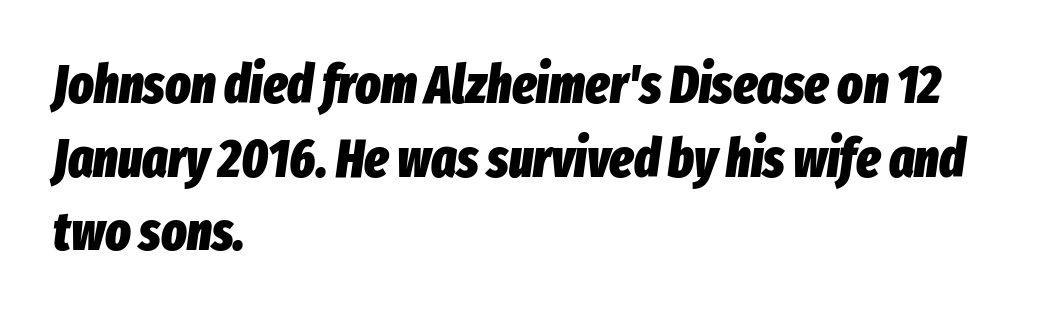
The image shows 53 px heavy, condensed type, italic (leaning right); set left-aligned, normal line spacing (1.39x), normal letter spacing, not underlined; low stroke contrast and a medium x-height.
